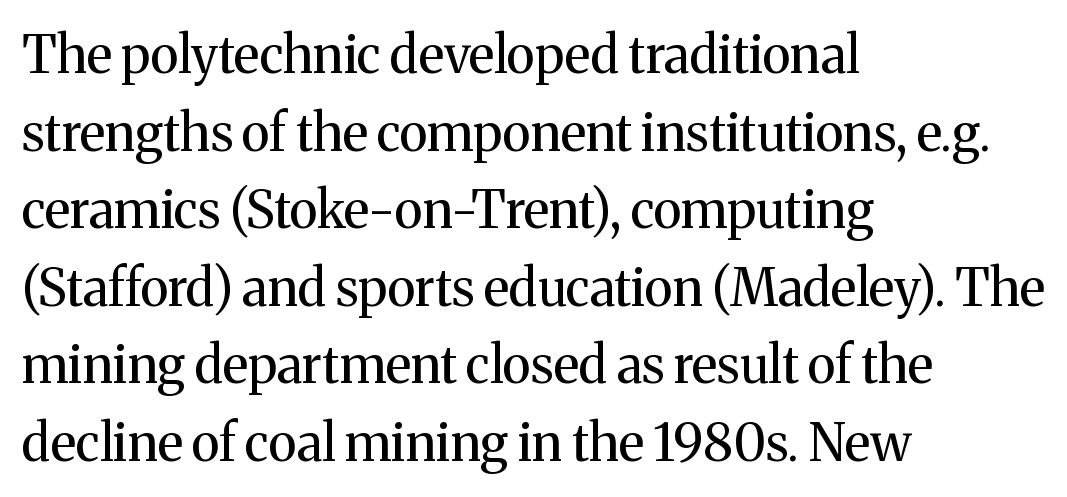
Q: Is the text bold? A: No.
Q: Is the text italic (slanted)? A: No, it is upright.
Q: Is the typeface a serif or a sans-serif typeface? A: Serif.
Q: Is the text underlined? A: No.
Q: How is the paragraph aligned? A: Left-aligned.
Q: Is the spacing between letters normal or unusually wide? A: Normal.
Q: Is the spacing between lines tight, normal or loose? A: Normal.
Q: Width (condensed, normal, or wide)? A: Normal.
Q: Stroke contrast? A: Medium.
Q: x-height? A: Medium.
Q: Monospaced? A: No.
